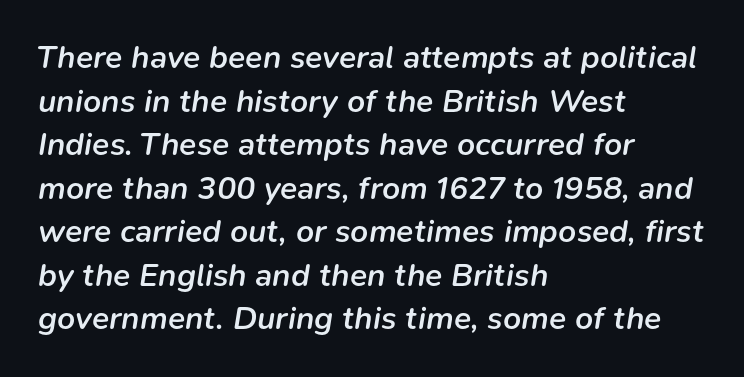
{"italic": "yes", "lean": "right", "slant_degrees": 9, "bold": "semi", "weight": "semibold", "width": "normal", "stroke_contrast": "low", "x_height": "medium", "monospaced": "no", "underline": "no", "align": "left", "line_spacing": "normal", "line_spacing_ratio": 1.36, "letter_spacing": "normal", "letter_spacing_em": 0.0, "glyph_px": 32}
